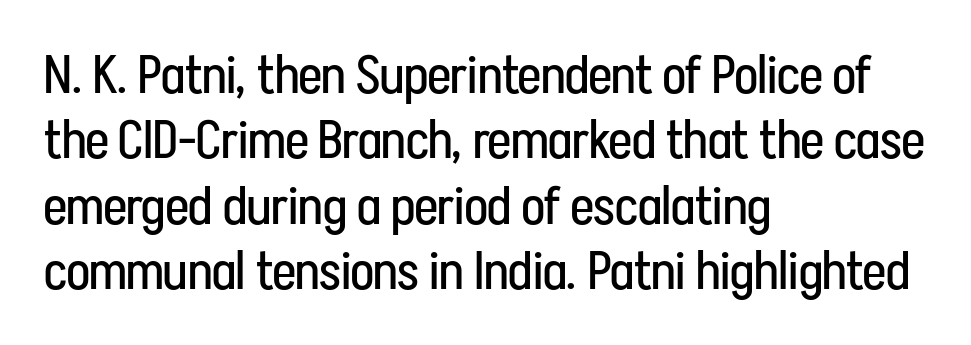
Teacher's note: observe the even left margin — that is flush-left alignment. This is not heavy type; no bold has been used. Serifs: no, the terminals of the letterforms are clean. When letters stand straight like this, we call the style roman or upright. The baseline area is clear.
